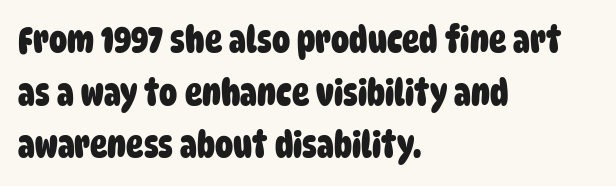
Q: Is the text bold? A: Yes.
Q: Is the typeface a serif or a sans-serif typeface? A: Sans-serif.
Q: Is the text underlined? A: No.
Q: How is the paragraph aligned? A: Left-aligned.
Q: Is the spacing between letters normal or unusually wide? A: Normal.
Q: Is the spacing between lines tight, normal or loose? A: Normal.
Q: Width (condensed, normal, or wide)? A: Condensed.
Q: Stroke contrast? A: Low.
Q: x-height? A: Large.
Q: Monospaced? A: No.
